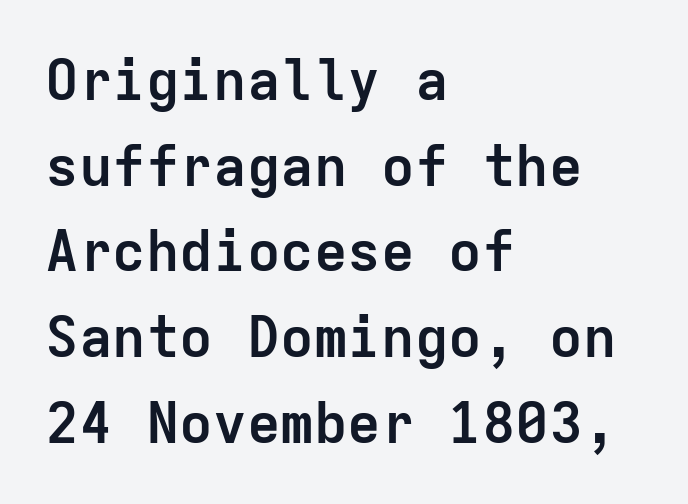
{"serif": "no", "italic": "no", "bold": "yes", "weight": "semibold", "width": "normal", "stroke_contrast": "low", "x_height": "medium", "monospaced": "yes", "underline": "no", "align": "left", "line_spacing": "normal", "line_spacing_ratio": 1.53, "letter_spacing": "normal", "letter_spacing_em": 0.0, "glyph_px": 56}
